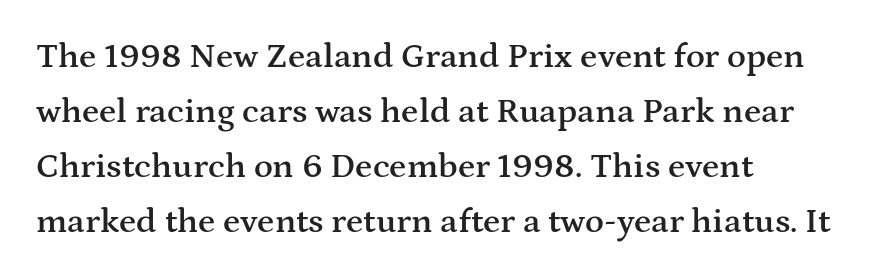
The image shows 35 px semibold, wide serif type, upright; set left-aligned, normal line spacing (1.57x), normal letter spacing, not underlined; medium stroke contrast and a medium x-height.
